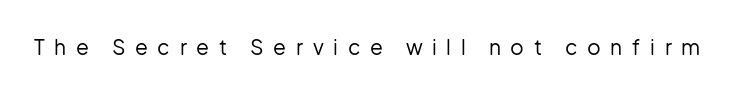
The image shows 21 px text type, upright; set unusually wide letter spacing (+0.46 em), not underlined.
